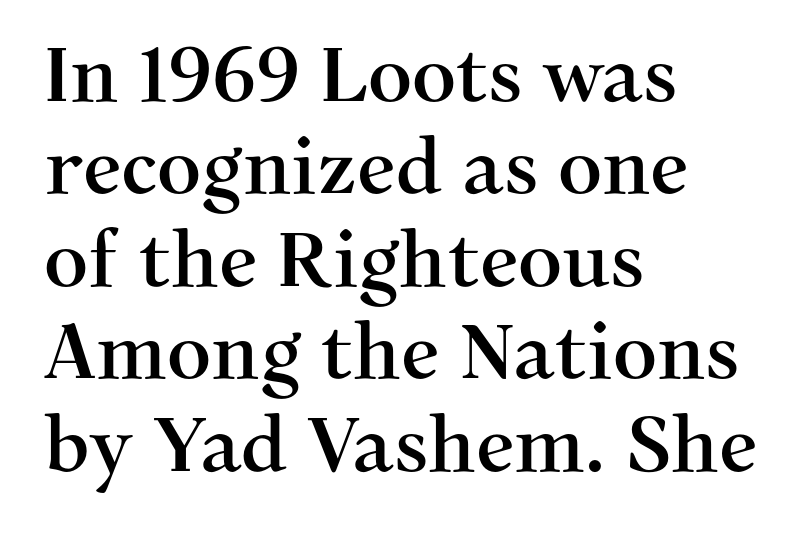
{"serif": "yes", "italic": "no", "width": "normal", "stroke_contrast": "medium", "x_height": "medium", "monospaced": "no", "underline": "no", "align": "left", "line_spacing_ratio": 1.2, "letter_spacing": "normal", "letter_spacing_em": 0.0, "glyph_px": 77}
